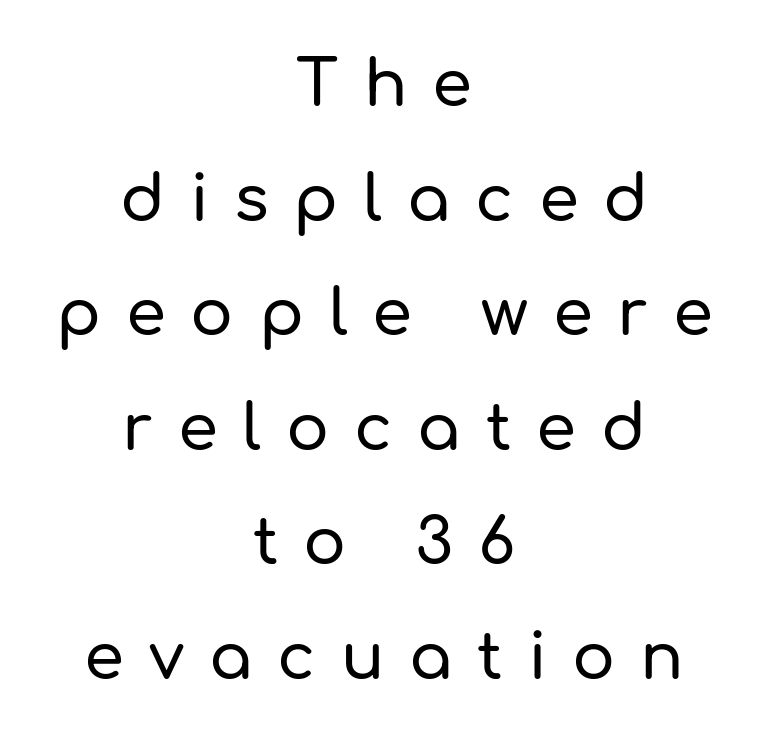
Horizontally, the lines are justified to the midpoint only. Unlike a traditional serif, this face leaves its strokes unadorned. Think of a printed novel: that variable character pitch is what you see here. Bare-footed words on every line.
